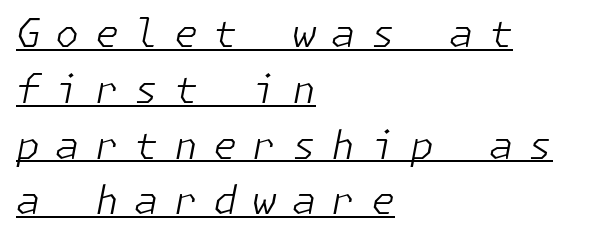
{"italic": "yes", "lean": "right", "slant_degrees": 11, "bold": "no", "weight": "light", "width": "normal", "stroke_contrast": "low", "x_height": "medium", "underline": "yes", "align": "left", "line_spacing": "normal", "line_spacing_ratio": 1.43, "letter_spacing": "wide", "letter_spacing_em": 0.39, "glyph_px": 39}
